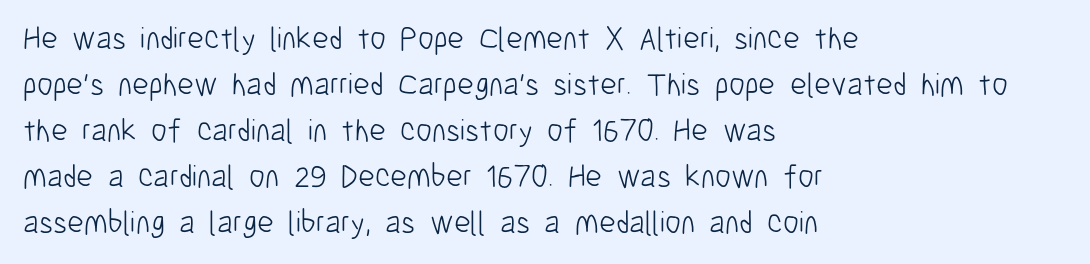
The image shows 32 px light, condensed sans-serif type, upright; set left-aligned, normal line spacing (1.44x), normal letter spacing, not underlined; low stroke contrast and a medium x-height.
